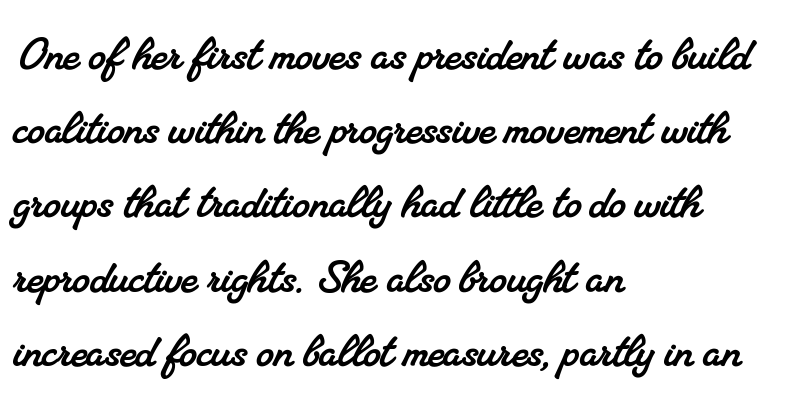
This rendering leaves character spacing at its baseline value. A typesetter would call this proportional, since set widths differ per character. Underlining? Definitely not there. Serif or sans? Serif — the stroke terminals have little feet.
